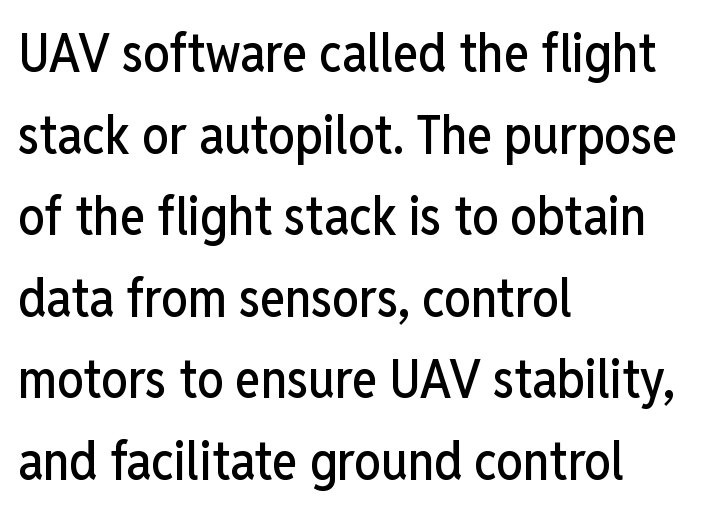
{"serif": "no", "italic": "no", "width": "condensed", "stroke_contrast": "low", "x_height": "medium", "monospaced": "no", "underline": "no", "align": "left", "line_spacing": "normal", "line_spacing_ratio": 1.54, "letter_spacing": "normal", "letter_spacing_em": 0.0, "glyph_px": 53}
